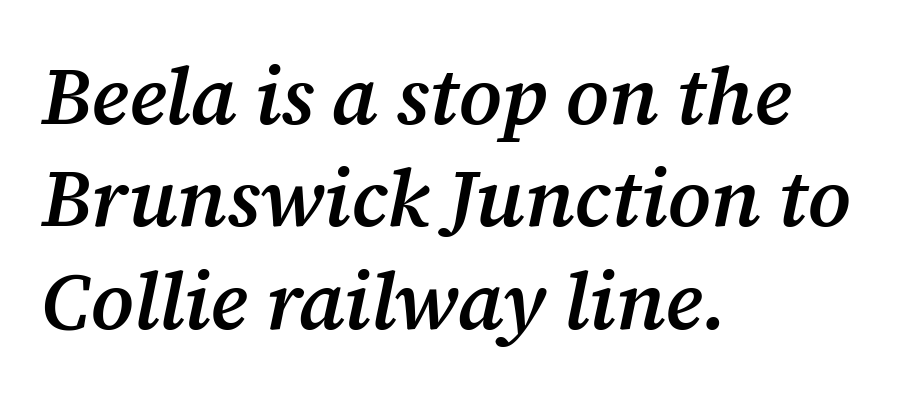
Q: Is the text bold? A: Semi-bold.
Q: Is the text italic (slanted)? A: Yes, it leans right by about 12 degrees.
Q: Is the typeface a serif or a sans-serif typeface? A: Serif.
Q: Is the text underlined? A: No.
Q: How is the paragraph aligned? A: Left-aligned.
Q: Is the spacing between letters normal or unusually wide? A: Normal.
Q: Is the spacing between lines tight, normal or loose? A: Normal.
Q: Width (condensed, normal, or wide)? A: Normal.
Q: Stroke contrast? A: Medium.
Q: x-height? A: Medium.
Q: Monospaced? A: No.
